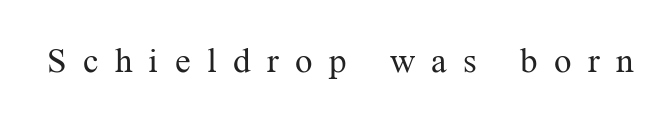
Q: Is the text bold? A: No.
Q: Is the text italic (slanted)? A: No, it is upright.
Q: Is the typeface a serif or a sans-serif typeface? A: Serif.
Q: Is the text underlined? A: No.
Q: Is the spacing between letters normal or unusually wide? A: Unusually wide.
Q: Width (condensed, normal, or wide)? A: Normal.
Q: Stroke contrast? A: Medium.
Q: x-height? A: Medium.
Q: Monospaced? A: No.
